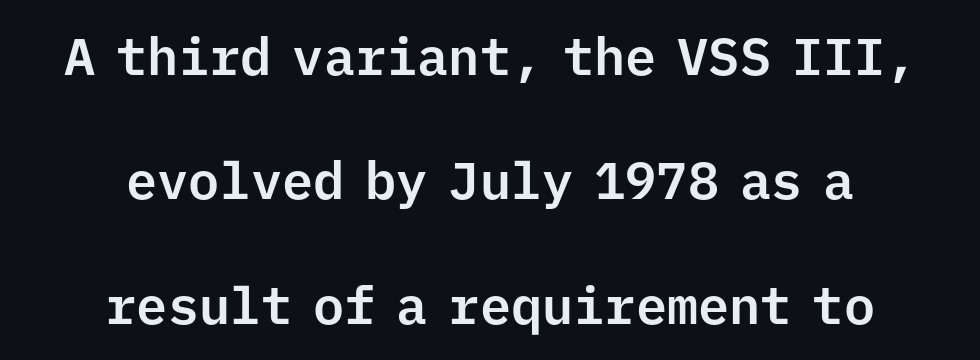
This rendering features lettering with no underline. Spacing verdict: monospaced, one width for all characters. The text was rendered using a sans face with plain stroke endings. Regarding leading, the lines here are spaced well apart. Standard letterfit; no display-style spreading of the glyphs.
